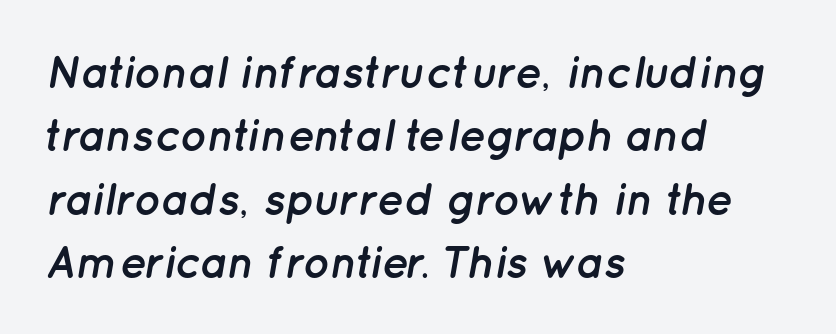
The image shows 45 px semibold type, italic (leaning right); set left-aligned, normal line spacing (1.41x), normal letter spacing, not underlined; low stroke contrast and a medium x-height.
